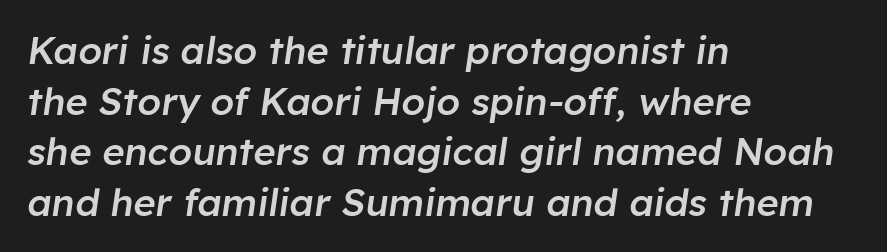
Q: Is the text bold? A: Semi-bold.
Q: Is the text italic (slanted)? A: Yes, it leans right by about 8 degrees.
Q: Is the text underlined? A: No.
Q: How is the paragraph aligned? A: Left-aligned.
Q: Is the spacing between letters normal or unusually wide? A: Normal.
Q: Is the spacing between lines tight, normal or loose? A: Normal.
Q: Width (condensed, normal, or wide)? A: Normal.
Q: Stroke contrast? A: Low.
Q: x-height? A: Medium.
Q: Monospaced? A: No.
